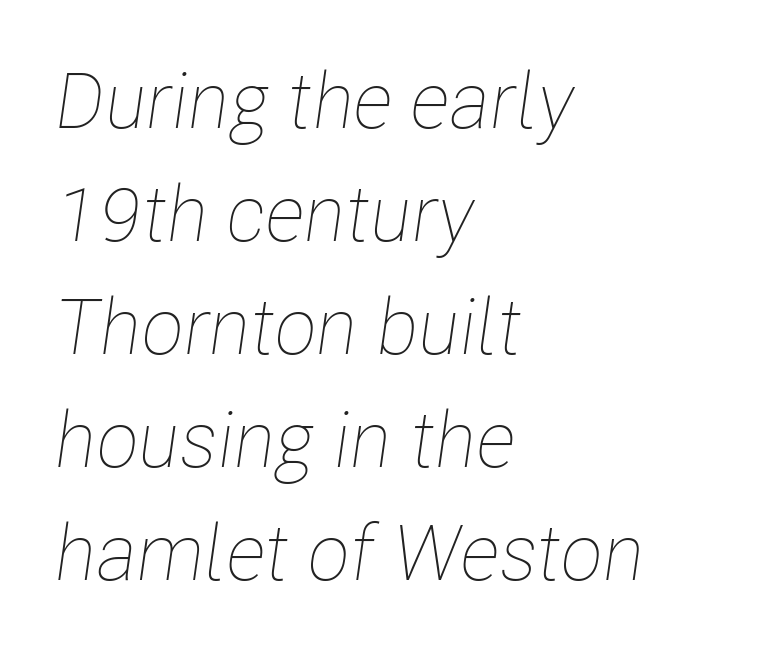
Honestly, the letter spacing is just normal — you wouldn't notice it. Stroke thickness stays within the range of a standard reading face or lighter. A typesetter would call this proportional, since set widths differ per character. Rows of type keep a routine distance in the vertical direction. Nobody drew a line under any word here. A classic flush-left, rag-right setting is used for this passage.
